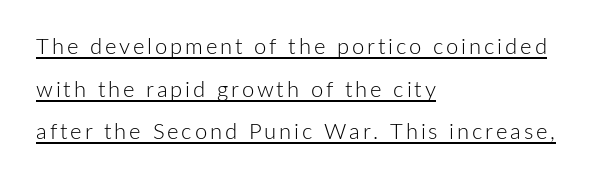
Line beginnings align vertically; line endings do not. Quick note: not italic, upright. The typeface has the unassuming heft of standard copy or less. A continuous stroke trails under the words, as in a hyperlink. The passage shown stacks its lines with a broad gap.
